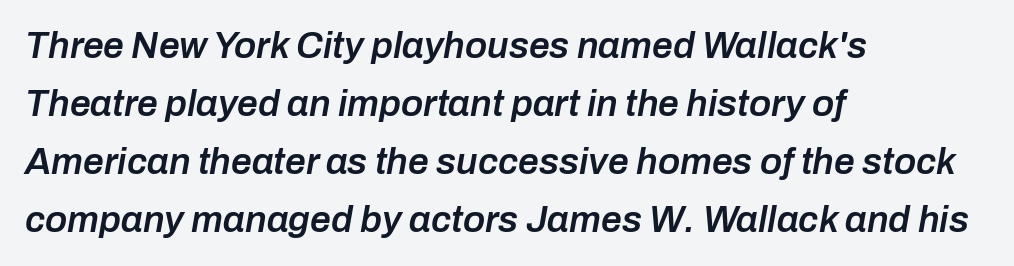
Varying glyph widths throughout — classic text-font behaviour. Clear beneath every line of the passage. Horizontally, the lines are justified to the leading edge only. The font's italic variant was chosen for this text. The rendering uses a moderate line-height, typical for paragraphs. The rendering uses a semibold face; strokes are thickened but not to full bold.
